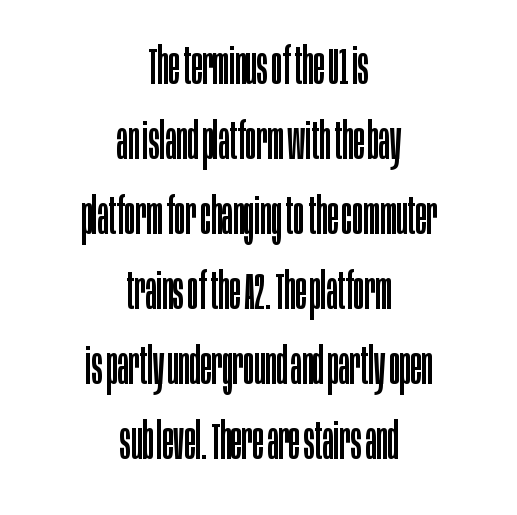
Q: Is the text bold? A: No.
Q: Is the text italic (slanted)? A: No, it is upright.
Q: Is the typeface a serif or a sans-serif typeface? A: Sans-serif.
Q: Is the text underlined? A: No.
Q: How is the paragraph aligned? A: Centered.
Q: Is the spacing between letters normal or unusually wide? A: Normal.
Q: Is the spacing between lines tight, normal or loose? A: Normal.
Q: Width (condensed, normal, or wide)? A: Condensed.
Q: Stroke contrast? A: Low.
Q: x-height? A: Large.
Q: Monospaced? A: No.
